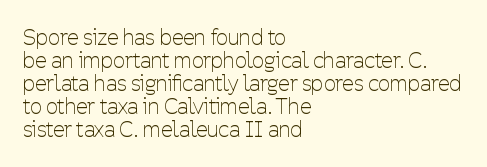
Q: Is the text bold? A: No.
Q: Is the text italic (slanted)? A: No, it is upright.
Q: Is the text underlined? A: No.
Q: How is the paragraph aligned? A: Left-aligned.
Q: Is the spacing between letters normal or unusually wide? A: Normal.
Q: Is the spacing between lines tight, normal or loose? A: Tight.
